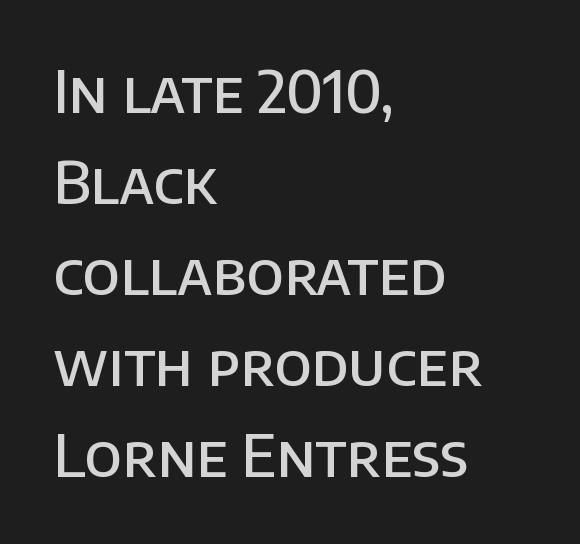
Q: Is the text bold? A: Semi-bold.
Q: Is the text italic (slanted)? A: No, it is upright.
Q: Is the typeface a serif or a sans-serif typeface? A: Sans-serif.
Q: Is the text underlined? A: No.
Q: How is the paragraph aligned? A: Left-aligned.
Q: Is the spacing between letters normal or unusually wide? A: Normal.
Q: Is the spacing between lines tight, normal or loose? A: Normal.
Q: Width (condensed, normal, or wide)? A: Normal.
Q: Stroke contrast? A: Low.
Q: x-height? A: Large.
Q: Monospaced? A: No.
